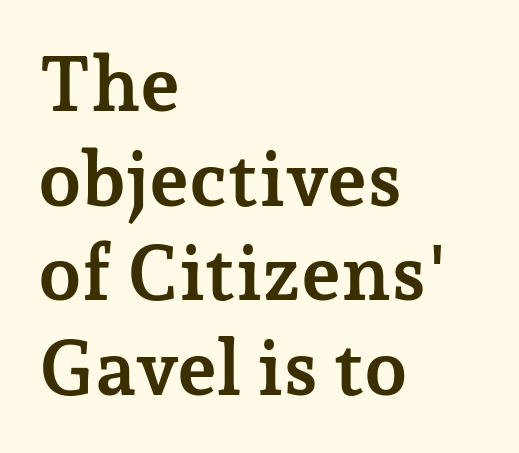
{"serif": "yes", "italic": "no", "bold": "yes", "weight": "semibold", "width": "normal", "stroke_contrast": "low", "x_height": "medium", "monospaced": "no", "underline": "no", "align": "left", "line_spacing_ratio": 1.23, "letter_spacing": "normal", "letter_spacing_em": 0.0, "glyph_px": 77}
